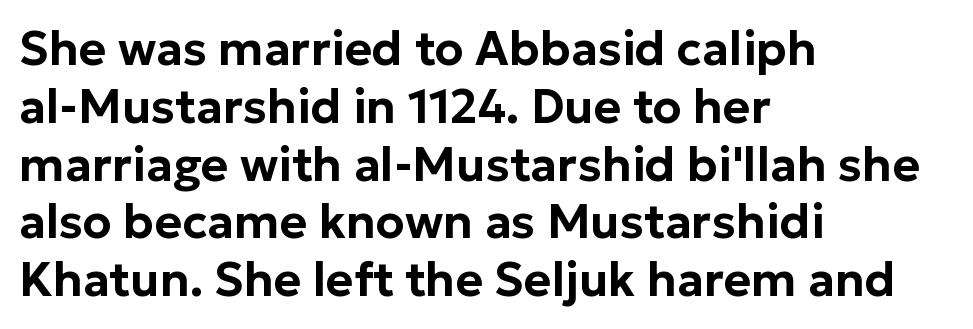
Q: Is the text italic (slanted)? A: No, it is upright.
Q: Is the typeface a serif or a sans-serif typeface? A: Sans-serif.
Q: Is the text underlined? A: No.
Q: How is the paragraph aligned? A: Left-aligned.
Q: Is the spacing between letters normal or unusually wide? A: Normal.
Q: Width (condensed, normal, or wide)? A: Normal.
Q: Stroke contrast? A: Low.
Q: x-height? A: Medium.
Q: Monospaced? A: No.
